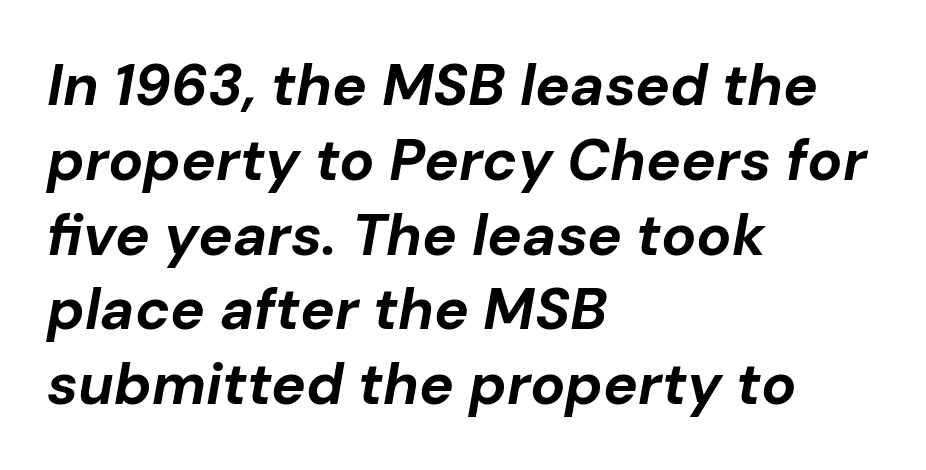
The image shows 58 px bold type, italic (leaning right); set left-aligned, normal line spacing (1.29x), normal letter spacing, not underlined; low stroke contrast and a medium x-height.
